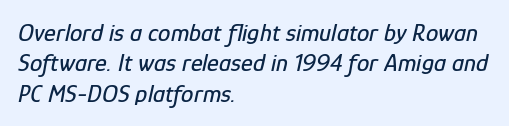
Layout note: lines flush left. The passage shown leans; its letterforms are oblique. Here the glyphs are tracked normally, forming tight word shapes. Underline: absent.
